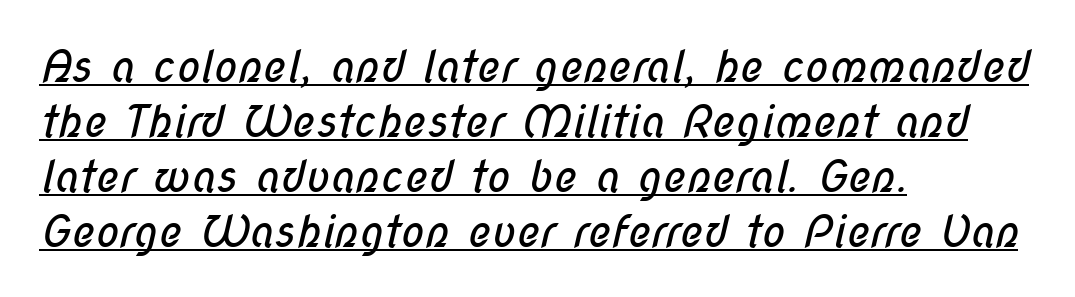
Is the stroke heavy? The answer is a plain regular-or-lighter. The passage shown is typed in a proportional face where columns would drift. These lines are composed in type without serifs. Has an underline been added? It has. Regarding leading, the lines here are spaced in the standard way. The lines in this sample share a left origin and differ only in where they stop.
